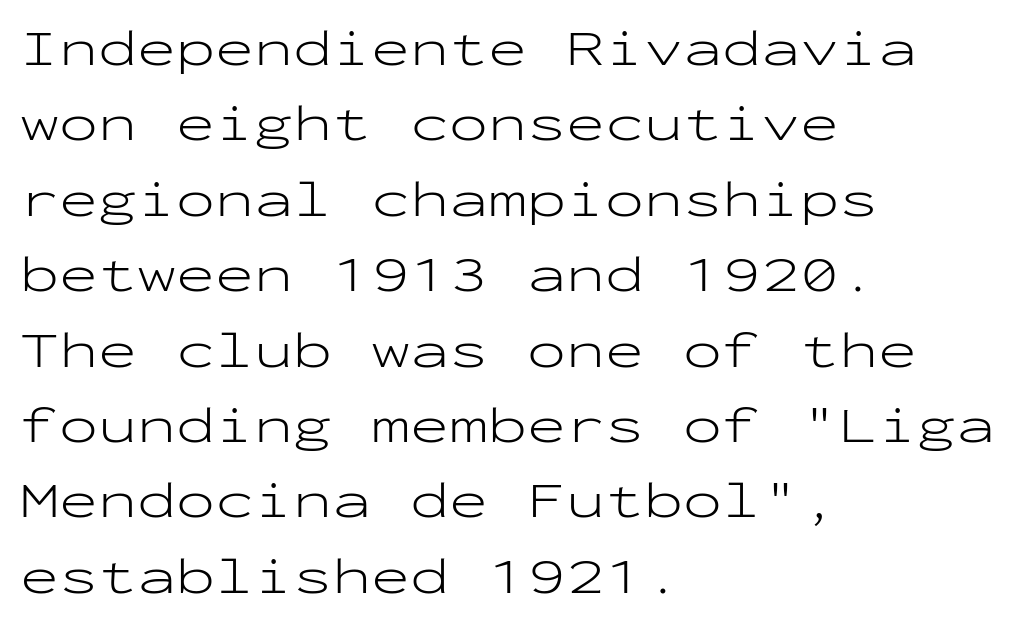
{"serif": "no", "italic": "no", "bold": "no", "weight": "light", "width": "wide", "stroke_contrast": "low", "x_height": "medium", "monospaced": "yes", "underline": "no", "align": "left", "line_spacing": "normal", "line_spacing_ratio": 1.45, "letter_spacing": "normal", "letter_spacing_em": 0.0, "glyph_px": 52}
